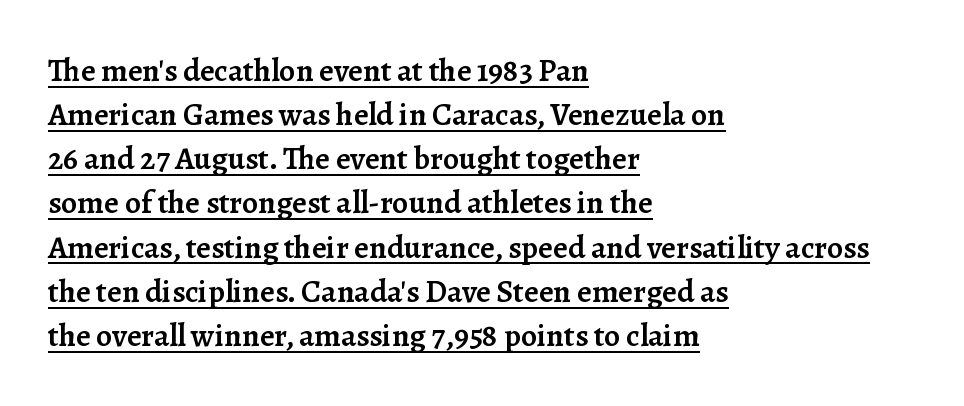
Q: Is the text bold? A: Semi-bold.
Q: Is the text italic (slanted)? A: No, it is upright.
Q: Is the typeface a serif or a sans-serif typeface? A: Serif.
Q: Is the text underlined? A: Yes.
Q: How is the paragraph aligned? A: Left-aligned.
Q: Is the spacing between letters normal or unusually wide? A: Normal.
Q: Is the spacing between lines tight, normal or loose? A: Normal.
Q: Width (condensed, normal, or wide)? A: Normal.
Q: Stroke contrast? A: Low.
Q: x-height? A: Medium.
Q: Monospaced? A: No.
